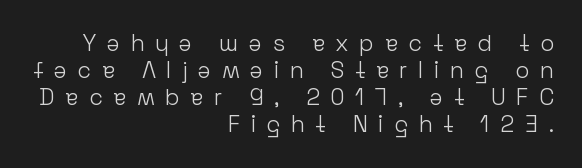
These lines were composed using upright roman letters. Alignment: flush right. Weight: not bold — regular or lighter. Descenders are the only things crossing below the line. Inter-character spacing is expanded well beyond the font's built-in metrics.
